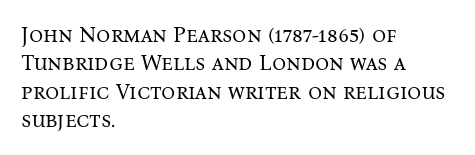
Rule under the text: the space is simply empty. Honestly, the letter spacing is just normal — you wouldn't notice it. The font's upright variant was chosen for this text. The strokes are not fattened; the text isn't bold. Layout note: lines flush left. The designer left line spacing at the default.
